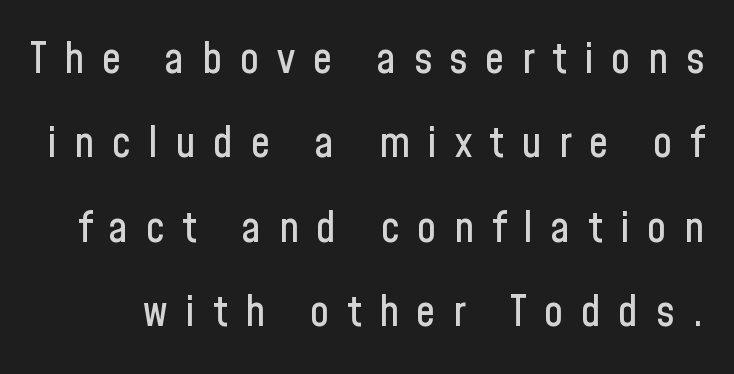
Q: Is the text italic (slanted)? A: No, it is upright.
Q: Is the typeface a serif or a sans-serif typeface? A: Sans-serif.
Q: Is the text underlined? A: No.
Q: Is the spacing between letters normal or unusually wide? A: Unusually wide.
Q: Is the spacing between lines tight, normal or loose? A: Loose.
Q: Width (condensed, normal, or wide)? A: Condensed.
Q: Stroke contrast? A: Low.
Q: x-height? A: Medium.
Q: Monospaced? A: No.
